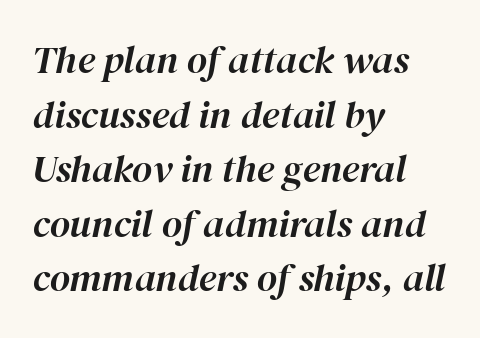
Each letter keeps its own natural width here, so spacing adapts to shape. The designer left line spacing at the default. Standard letterfit; no display-style spreading of the glyphs. The space directly below the letters is spotless. Slanted lettering throughout.
